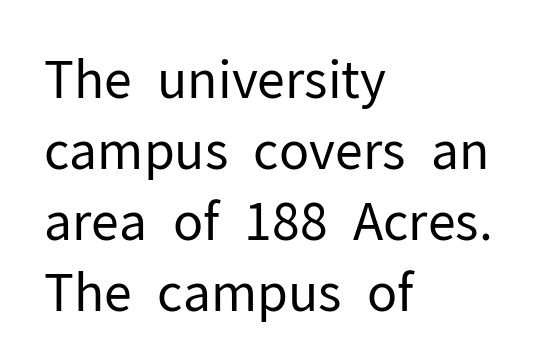
{"serif": "no", "italic": "no", "bold": "no", "weight": "regular", "width": "normal", "stroke_contrast": "low", "x_height": "medium", "monospaced": "no", "underline": "no", "align": "left", "line_spacing": "normal", "line_spacing_ratio": 1.39, "letter_spacing": "normal", "letter_spacing_em": 0.0, "glyph_px": 51}
